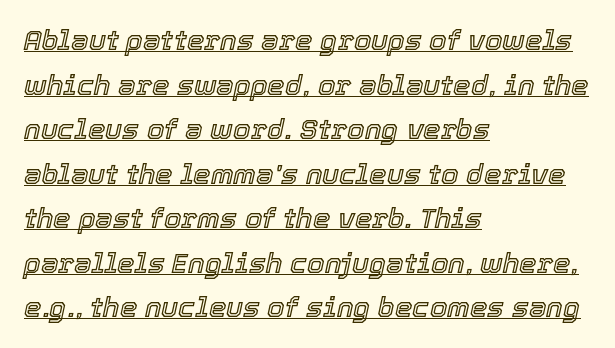
The image shows 28 px text type, italic (leaning right); set left-aligned, normal line spacing (1.59x), normal letter spacing, underlined; a medium x-height.
